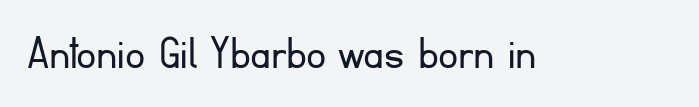
{"serif": "no", "italic": "no", "bold": "no", "weight": "light", "width": "normal", "stroke_contrast": "low", "x_height": "small", "monospaced": "no", "underline": "no", "letter_spacing": "normal", "letter_spacing_em": 0.0, "glyph_px": 50}
